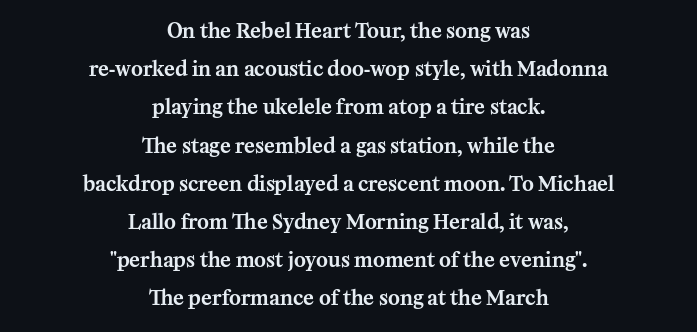
The image shows 20 px text type, upright; set centered, loose line spacing (1.91x), normal letter spacing, not underlined.
